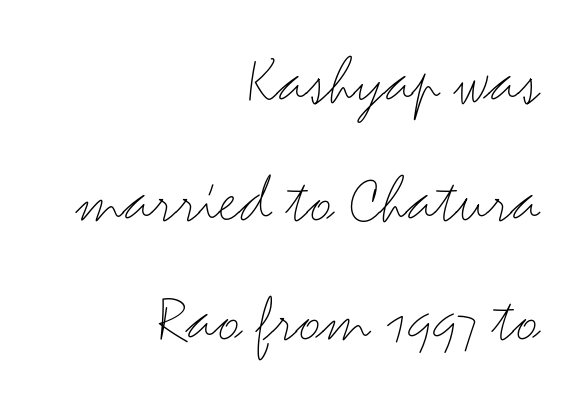
{"serif": "no", "bold": "no", "weight": "light", "width": "wide", "stroke_contrast": "medium", "x_height": "small", "monospaced": "no", "underline": "no", "align": "right", "line_spacing": "normal", "line_spacing_ratio": 1.7, "letter_spacing": "normal", "letter_spacing_em": 0.0, "glyph_px": 70}
